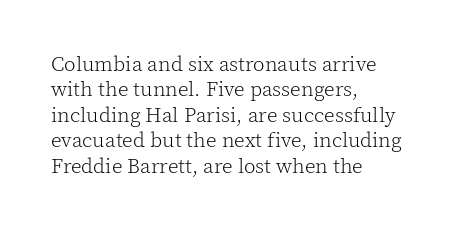
A bare baseline throughout the passage. Line beginnings align vertically; line endings do not. This sample uses plain, unmodified letter spacing. Posture: straight, roman, zero tilt. Is this a heavy cut? Hardly; it is regular or lighter.
